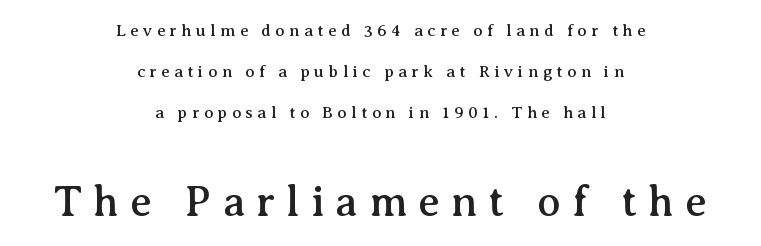
Q: Is the text italic (slanted)? A: No, it is upright.
Q: Is the typeface a serif or a sans-serif typeface? A: Serif.
Q: Is the text underlined? A: No.
Q: How is the paragraph aligned? A: Centered.
Q: Is the spacing between letters normal or unusually wide? A: Unusually wide.
Q: Is the spacing between lines tight, normal or loose? A: Loose.
Q: Which block of text is set in a larger size, the first (top) or the second (bottom)? A: The second (bottom) one.
Q: Width (condensed, normal, or wide)? A: Normal.
Q: Stroke contrast? A: Medium.
Q: x-height? A: Medium.
Q: Monospaced? A: No.
